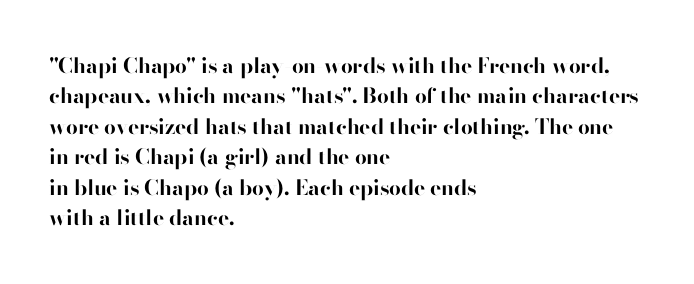
The image shows 21 px bold type, upright; set left-aligned, normal line spacing (1.45x), normal letter spacing, not underlined.
